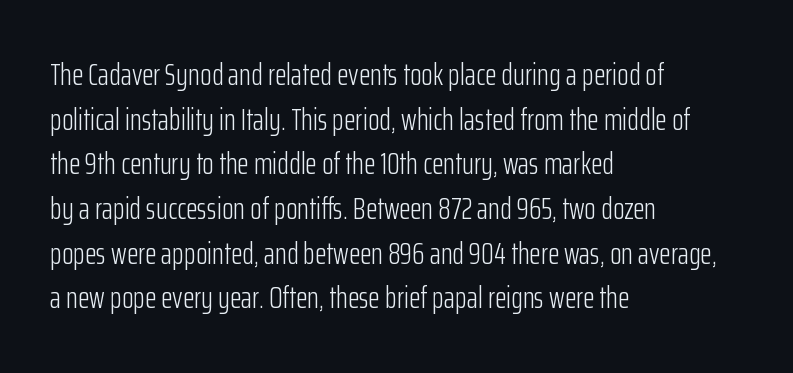
The image shows 30 px light, condensed sans-serif type, upright; set left-aligned, normal line spacing (1.49x), normal letter spacing, not underlined; low stroke contrast and a medium x-height.
